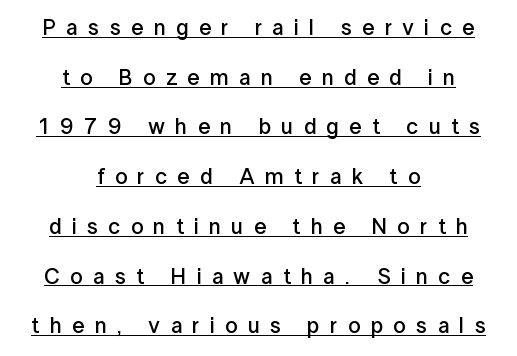
The image shows 22 px text type, upright; set centered, loose line spacing (2.26x), unusually wide letter spacing (+0.47 em), underlined.
